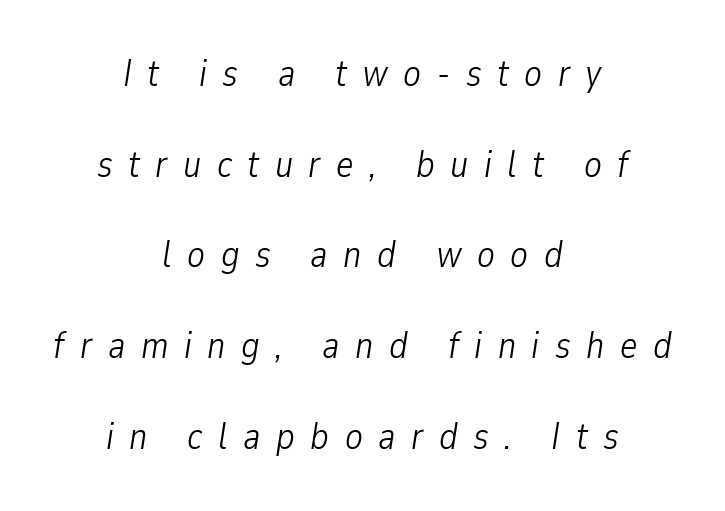
The font sits on the lighter half of the weight spectrum, regular included. The setting favours the middle, as headings and verse often do. The specimen omits any rule beneath the text block's lines. The horizontal fit of the characters is loose and conspicuously gappy. The space between consecutive lines is lavish. The glyphs look as if they've been sheared to an angle.
